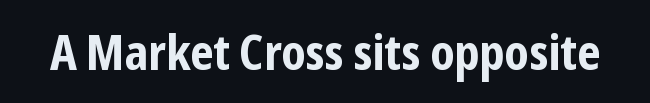
Q: Is the text bold? A: Yes.
Q: Is the text italic (slanted)? A: No, it is upright.
Q: Is the typeface a serif or a sans-serif typeface? A: Sans-serif.
Q: Is the text underlined? A: No.
Q: Is the spacing between letters normal or unusually wide? A: Normal.
Q: Width (condensed, normal, or wide)? A: Condensed.
Q: Stroke contrast? A: Low.
Q: x-height? A: Medium.
Q: Monospaced? A: No.
